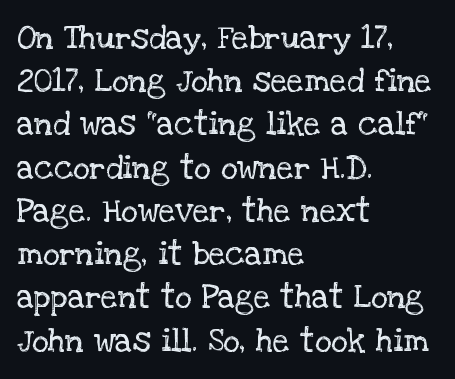
When letters stand straight like this, we call the style roman or upright. The letters advance in unequal steps, a hallmark of proportional type. Compared with a centered layout, this one pins lines to the left instead. Serifs: yes, visible at the terminals of the letterforms. The font sits on the lighter half of the weight spectrum, regular included. Notice how descenders clear the ascenders below comfortably — that's standard leading.
